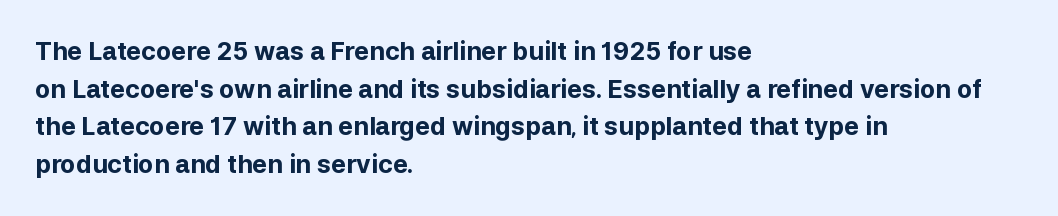
Students, note that the glyphs here touch the page at normal intervals. The vertical gap from one line to the next is medium. The lettering stays uniformly vertical, giving the passage a roman look. The lines are quadded left. Heft: maximum for text — a bold. Type without underlining.
